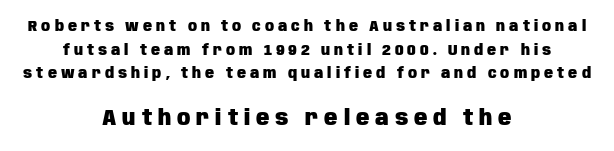
The passage shown stacks its lines at a standard gap. Posture: straight, roman, zero tilt. The strokes are fattened all the way to bold. Every row of glyphs is offset so its center matches the block's center.
